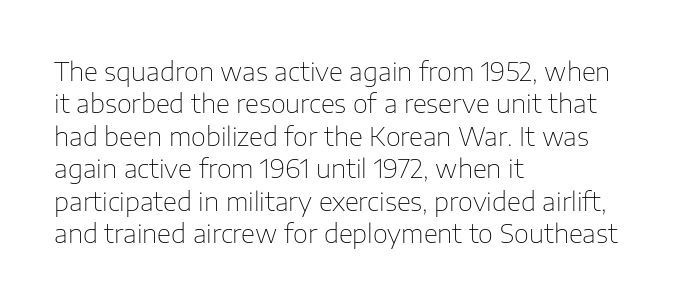
Q: Is the text bold? A: No.
Q: Is the text italic (slanted)? A: No, it is upright.
Q: Is the text underlined? A: No.
Q: How is the paragraph aligned? A: Left-aligned.
Q: Is the spacing between letters normal or unusually wide? A: Normal.
Q: Is the spacing between lines tight, normal or loose? A: Normal.
